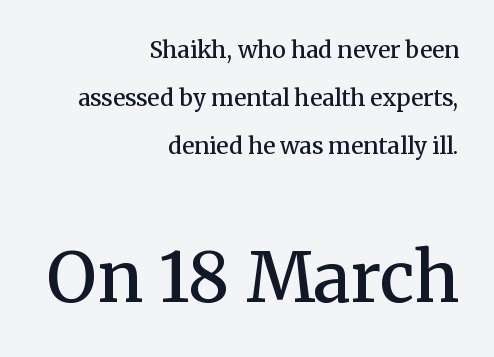
Caption: multi-line text, flush right, ragged left. The font family rendered here belongs to the serif group. On the weight axis this lands at semibold, roughly 600. Do the letters lean? They stand straight. A student would notice the bottom passage is typeset larger than what precedes it.
